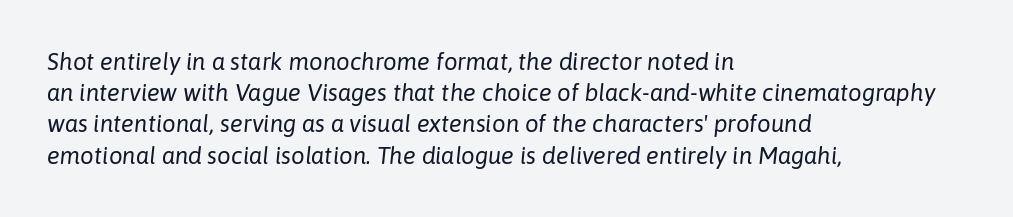
{"italic": "yes", "lean": "right", "slant_degrees": 6, "bold": "no", "underline": "no", "align": "left", "line_spacing": "normal", "line_spacing_ratio": 1.3, "letter_spacing": "normal", "letter_spacing_em": 0.0, "glyph_px": 24}
